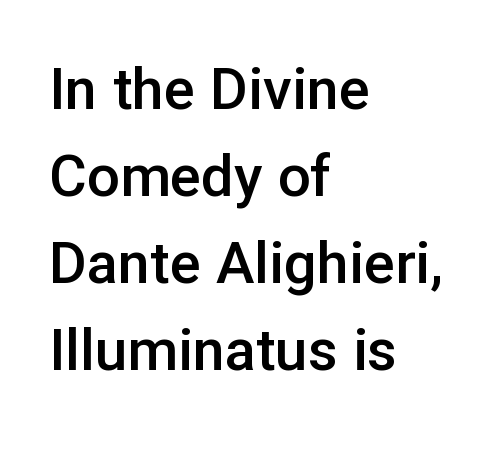
Q: Is the text bold? A: Semi-bold.
Q: Is the text italic (slanted)? A: No, it is upright.
Q: Is the typeface a serif or a sans-serif typeface? A: Sans-serif.
Q: Is the text underlined? A: No.
Q: How is the paragraph aligned? A: Left-aligned.
Q: Is the spacing between letters normal or unusually wide? A: Normal.
Q: Is the spacing between lines tight, normal or loose? A: Normal.
Q: Width (condensed, normal, or wide)? A: Normal.
Q: Stroke contrast? A: Low.
Q: x-height? A: Medium.
Q: Monospaced? A: No.
